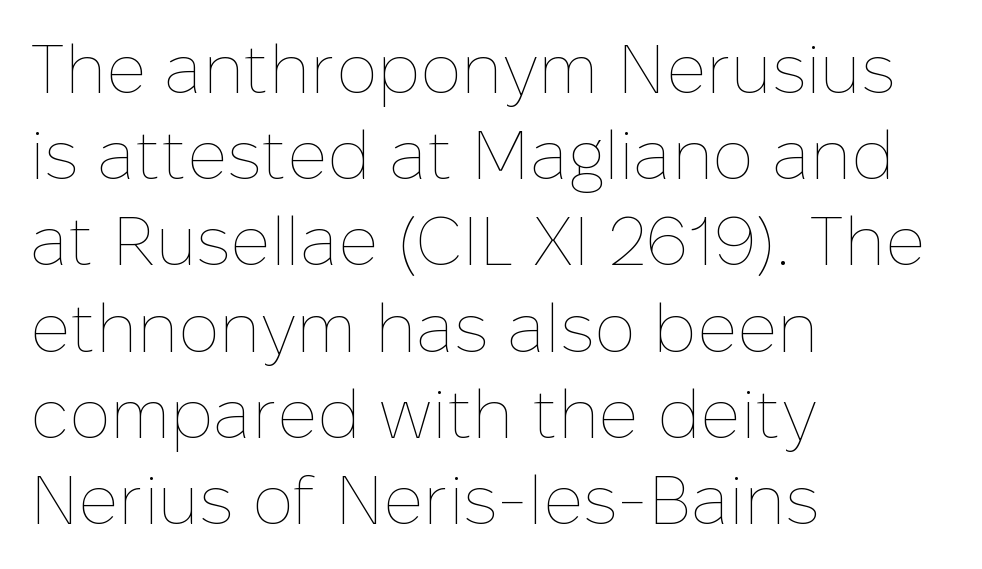
{"italic": "no", "bold": "no", "weight": "thin", "width": "normal", "stroke_contrast": "low", "x_height": "medium", "monospaced": "no", "underline": "no", "align": "left", "line_spacing": "normal", "line_spacing_ratio": 1.25, "letter_spacing": "normal", "letter_spacing_em": 0.0, "glyph_px": 69}
